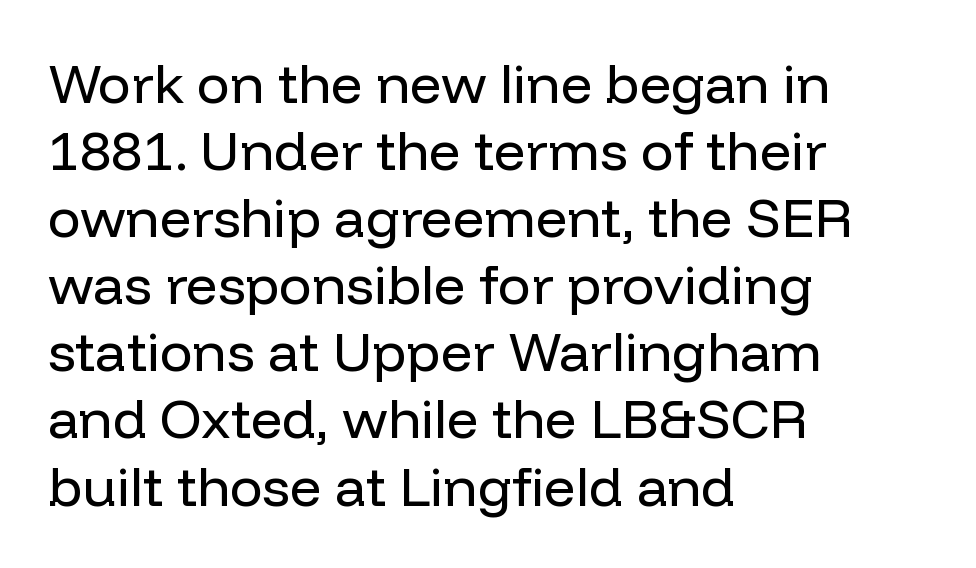
Stems here are at most as thick as an everyday book face. Vertical strokes here are truly vertical. The rendering anchors every line to the left-hand side. The characters display no serif detailing; their extremities are plain. A bare baseline throughout the passage. Each letter keeps its own natural width here, so spacing adapts to shape.
